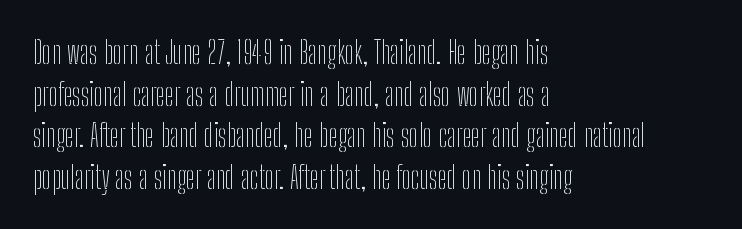
Q: Is the text bold? A: No.
Q: Is the text italic (slanted)? A: No, it is upright.
Q: Is the typeface a serif or a sans-serif typeface? A: Sans-serif.
Q: Is the text underlined? A: No.
Q: How is the paragraph aligned? A: Left-aligned.
Q: Is the spacing between letters normal or unusually wide? A: Normal.
Q: Is the spacing between lines tight, normal or loose? A: Normal.
Q: Width (condensed, normal, or wide)? A: Condensed.
Q: Stroke contrast? A: Low.
Q: x-height? A: Medium.
Q: Monospaced? A: No.
